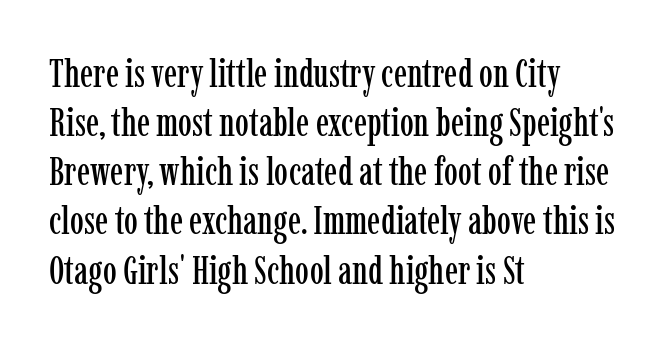
Students, observe: this is what conventionally led text looks like. Here the designer chose a conventional face with non-uniform glyph widths. One-word summary of the alignment: left. Tall strokes in this sample are plumb rather than angled. These lines are composed in type with serifs. Does extra space separate the letters? No, they use regular spacing.
